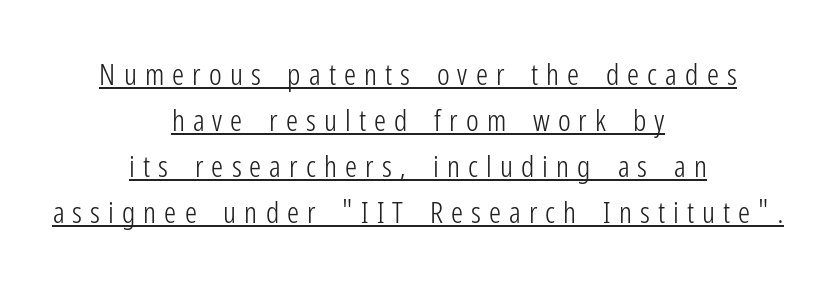
The passage shown is typed in a proportional face where columns would drift. Horizontal bands of white between lines are of average thickness. No feet cap the strokes, marking this as sans-serif type. The type sits square on the baseline with zero lean. Honestly, the underline is the first thing you notice here. Letters have the restrained weight of plain body copy at most.
